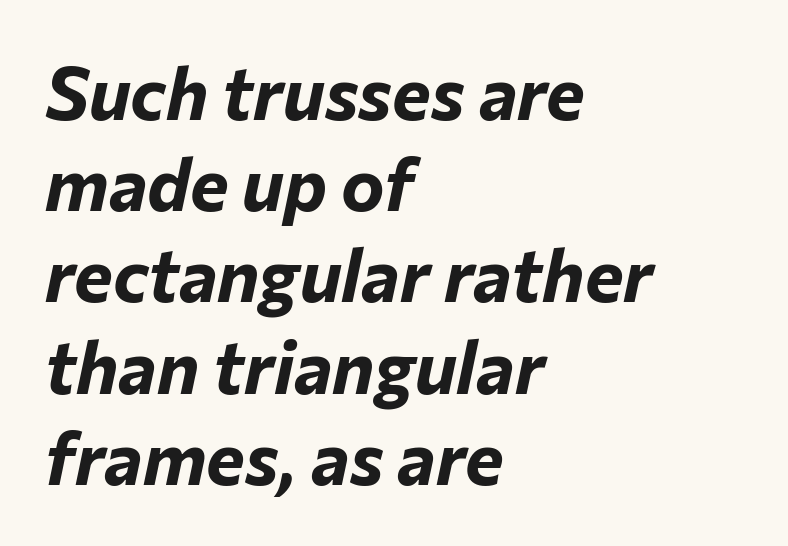
Typeset ragged right — the left edge is the straight one. Letters rest on an invisible, unmarked baseline. Compared with an ordinary text face, these strokes are far heavier — a full bold. These lines are rendered in a variable-pitch font. This block has exactly the height ordinary leading produces. In terms of posture, this sample is oblique.
